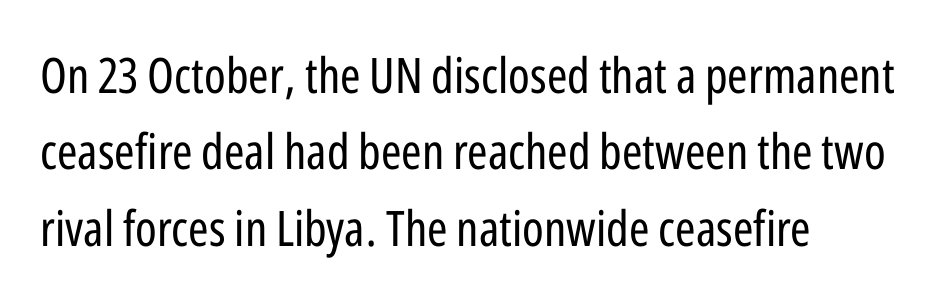
The lettering holds an erect, upright posture throughout. This rendering employs a face without finishing strokes, i.e., a sans-serif. The space between consecutive lines is moderate. This rendering uses left alignment, leaving the right contour irregular. Is the type heavy? It reads as light-to-regular instead. The horizontal fit of the characters is conventional and even.
